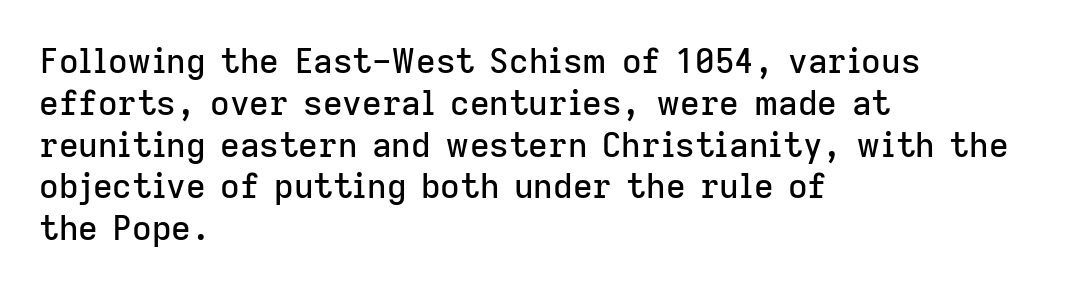
Q: Is the text italic (slanted)? A: No, it is upright.
Q: Is the typeface a serif or a sans-serif typeface? A: Sans-serif.
Q: Is the text underlined? A: No.
Q: How is the paragraph aligned? A: Left-aligned.
Q: Is the spacing between letters normal or unusually wide? A: Normal.
Q: Width (condensed, normal, or wide)? A: Normal.
Q: Stroke contrast? A: Low.
Q: x-height? A: Medium.
Q: Monospaced? A: No.
